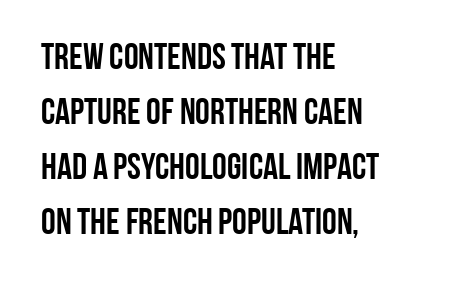
Q: Is the text italic (slanted)? A: No, it is upright.
Q: Is the typeface a serif or a sans-serif typeface? A: Sans-serif.
Q: Is the text underlined? A: No.
Q: How is the paragraph aligned? A: Left-aligned.
Q: Is the spacing between letters normal or unusually wide? A: Normal.
Q: Is the spacing between lines tight, normal or loose? A: Normal.
Q: Width (condensed, normal, or wide)? A: Condensed.
Q: Stroke contrast? A: Low.
Q: x-height? A: Large.
Q: Monospaced? A: No.
